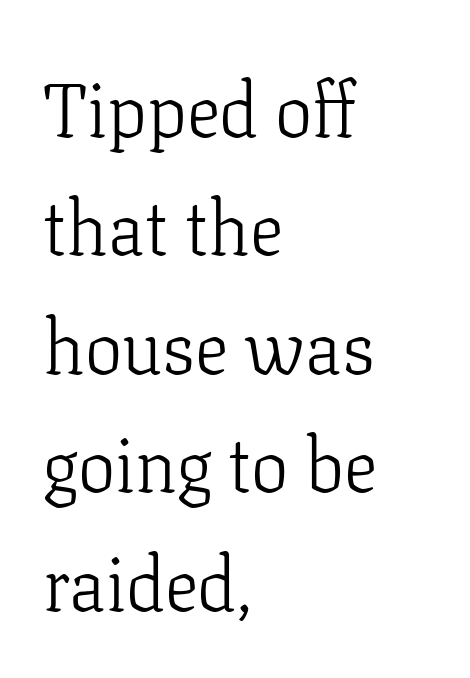
{"serif": "yes", "italic": "no", "bold": "no", "weight": "light", "width": "normal", "stroke_contrast": "low", "x_height": "medium", "monospaced": "no", "underline": "no", "align": "left", "line_spacing": "normal", "line_spacing_ratio": 1.58, "letter_spacing": "normal", "letter_spacing_em": 0.0, "glyph_px": 75}
